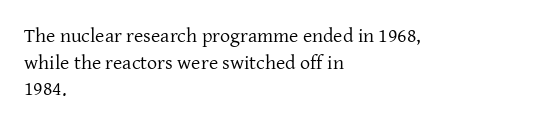
The image shows 20 px text type, upright; set left-aligned, normal line spacing (1.33x), normal letter spacing, not underlined.
